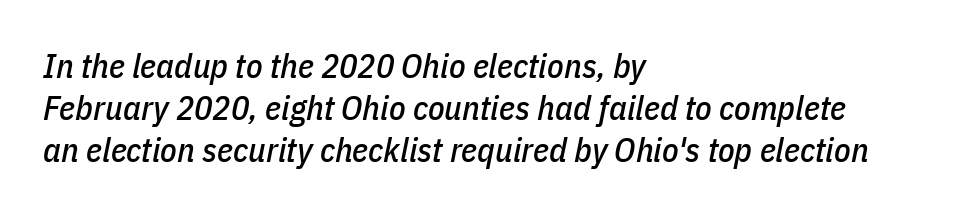
Caption: standard tracking, unaltered. Yep, that's italic — everything's leaning. The lines are quadded left. Honestly, there is no underline to notice here at all.
